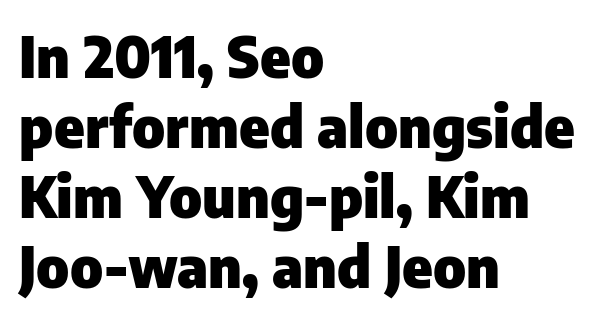
The image shows 57 px heavy sans-serif type, upright; set left-aligned, line spacing 1.23x, normal letter spacing, not underlined; low stroke contrast and a medium x-height.
